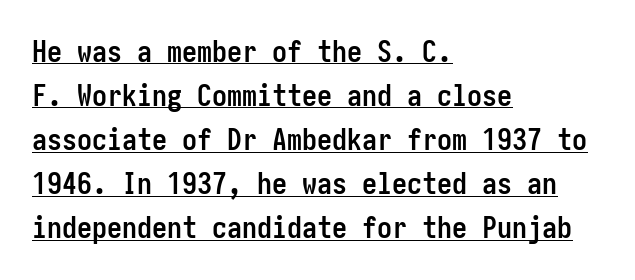
Q: Is the text bold? A: Yes.
Q: Is the text italic (slanted)? A: No, it is upright.
Q: Is the typeface a serif or a sans-serif typeface? A: Sans-serif.
Q: Is the text underlined? A: Yes.
Q: How is the paragraph aligned? A: Left-aligned.
Q: Is the spacing between letters normal or unusually wide? A: Normal.
Q: Is the spacing between lines tight, normal or loose? A: Normal.
Q: Width (condensed, normal, or wide)? A: Condensed.
Q: Stroke contrast? A: Low.
Q: x-height? A: Medium.
